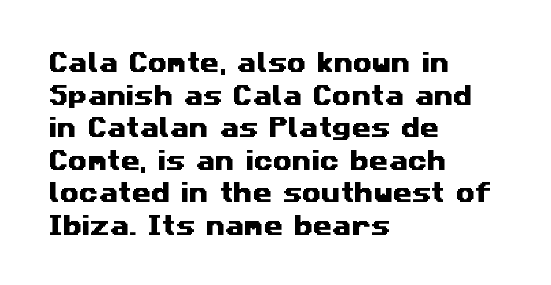
Q: Is the text underlined? A: No.
Q: How is the paragraph aligned? A: Left-aligned.
Q: Is the spacing between letters normal or unusually wide? A: Normal.
Q: Is the spacing between lines tight, normal or loose? A: Normal.
